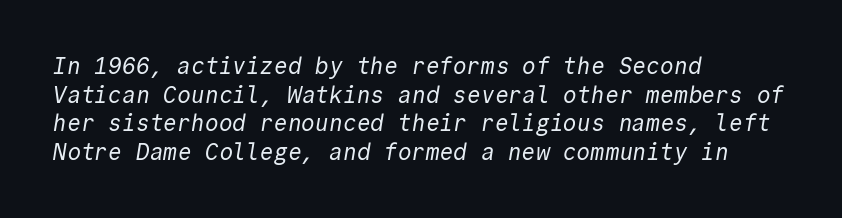
{"bold": "no", "underline": "no", "align": "left", "line_spacing_ratio": 1.24, "letter_spacing": "normal", "letter_spacing_em": 0.0, "glyph_px": 23}
